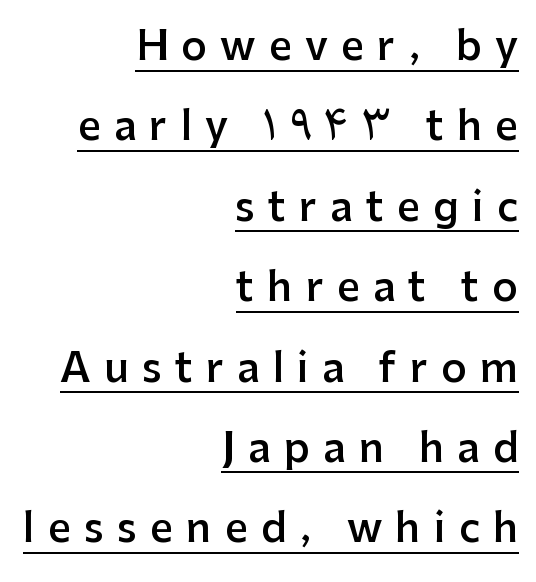
The image shows 40 px semibold sans-serif type, upright; set right-aligned, loose line spacing (2.01x), unusually wide letter spacing (+0.33 em), underlined; low stroke contrast and a medium x-height.
